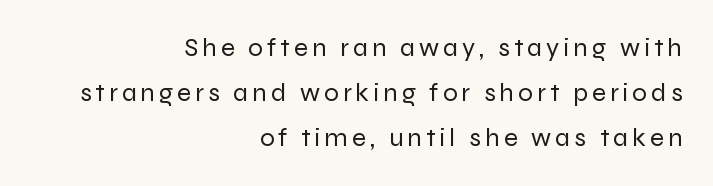
Descenders are the only things crossing below the line. Every character sits straight up, as roman type does. Stem width sits at or under what a default text font uses. A flush-right, rag-left setting is used for this passage.
